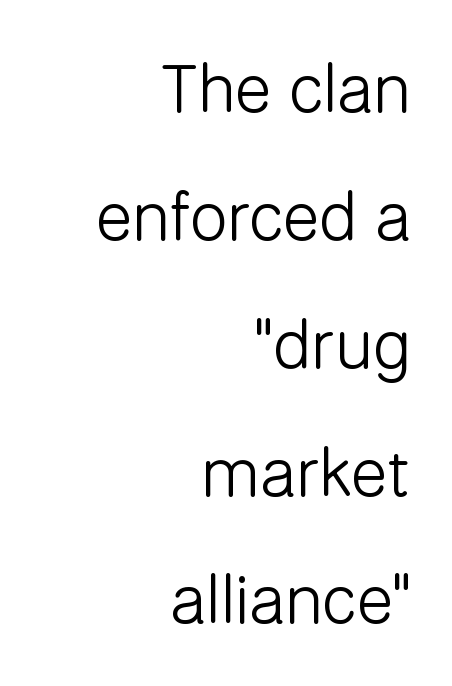
Q: Is the text bold? A: No.
Q: Is the text italic (slanted)? A: No, it is upright.
Q: Is the typeface a serif or a sans-serif typeface? A: Sans-serif.
Q: Is the text underlined? A: No.
Q: How is the paragraph aligned? A: Right-aligned.
Q: Is the spacing between letters normal or unusually wide? A: Normal.
Q: Width (condensed, normal, or wide)? A: Normal.
Q: Stroke contrast? A: Low.
Q: x-height? A: Medium.
Q: Monospaced? A: No.
